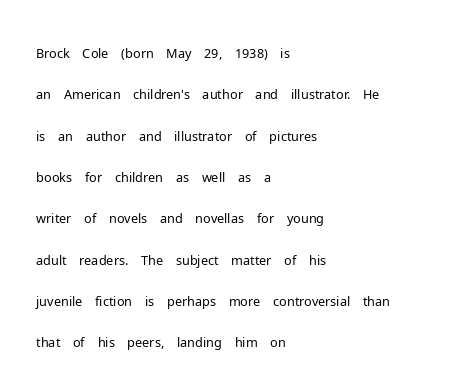
The image shows 26 px text type, upright; set left-aligned, normal line spacing (1.59x), normal letter spacing, not underlined.
